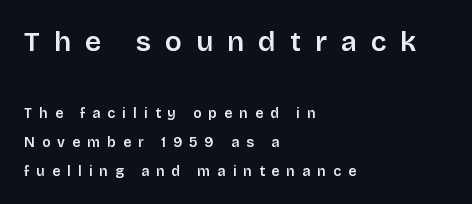
Loosely led — the rows are spread out. The type sits square on the baseline with zero lean. The glyphs are unaccompanied by any horizontal stroke below them. Look at the bottom of the vertical strokes: they stop flat, with no serifs.
